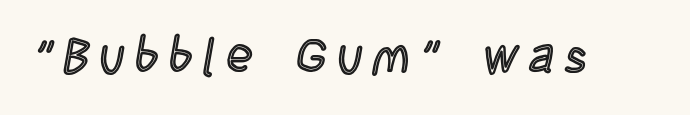
Looks like regular typesetting: each glyph gets only the width it needs. Tracking value appears strongly positive — letters spread wide. Nobody drew a line under any word here.
